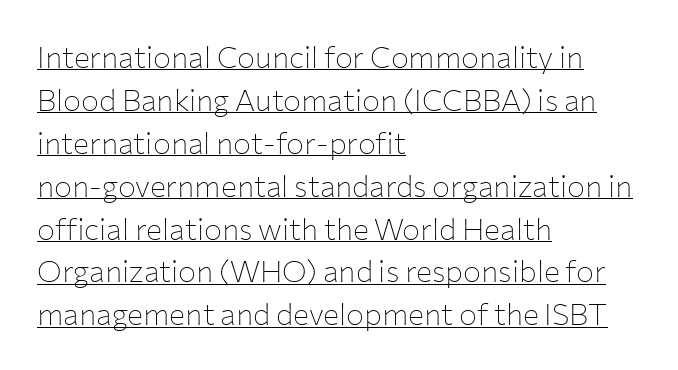
The leading is moderate, giving the passage an even texture. The rendering uses the underline text-decoration. What kind of face is this? One without serifs — a sans. Does the lettering tilt? It doesn't — this is upright.
